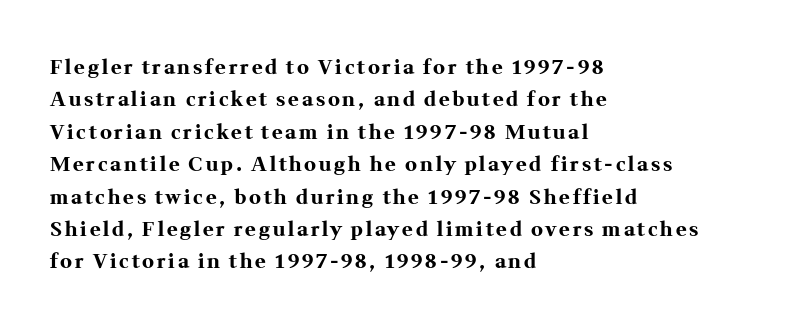
Q: Is the text bold? A: Yes.
Q: Is the text italic (slanted)? A: No, it is upright.
Q: Is the text underlined? A: No.
Q: How is the paragraph aligned? A: Left-aligned.
Q: Is the spacing between lines tight, normal or loose? A: Normal.
